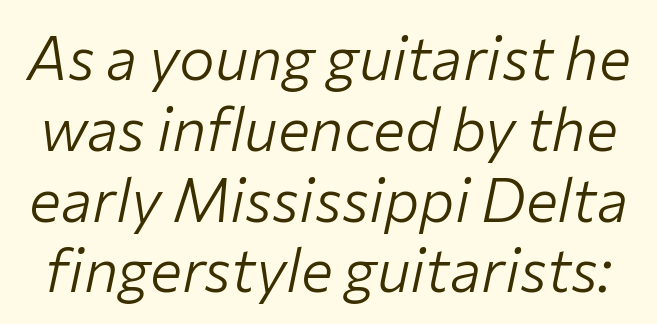
Q: Is the text bold? A: No.
Q: Is the text italic (slanted)? A: Yes, it leans right by about 12 degrees.
Q: Is the text underlined? A: No.
Q: Is the spacing between letters normal or unusually wide? A: Normal.
Q: Width (condensed, normal, or wide)? A: Normal.
Q: Stroke contrast? A: Low.
Q: x-height? A: Medium.
Q: Monospaced? A: No.
